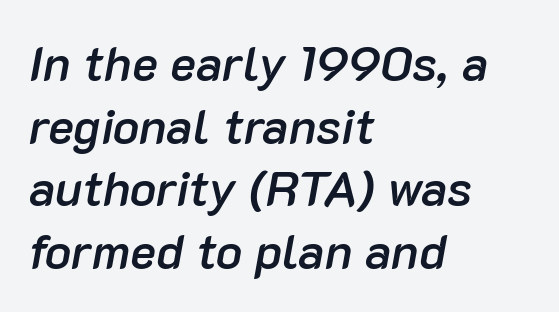
The area under the type is left untouched. These lines stack with their left ends in a neat column. Each letter keeps its own natural width here, so spacing adapts to shape. In terms of weight, the rendering is demibold, just under bold. Words appear dense and cohesive because spacing is normal. The vertical gap from one line to the next is medium.
